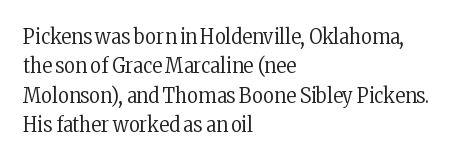
A clean baseline with only descenders dipping below it. If you drew a line through each stem, it would be perfectly vertical. Honestly, the row spacing looks completely unremarkable. Is this a heavy cut? Hardly; it is regular or lighter.
